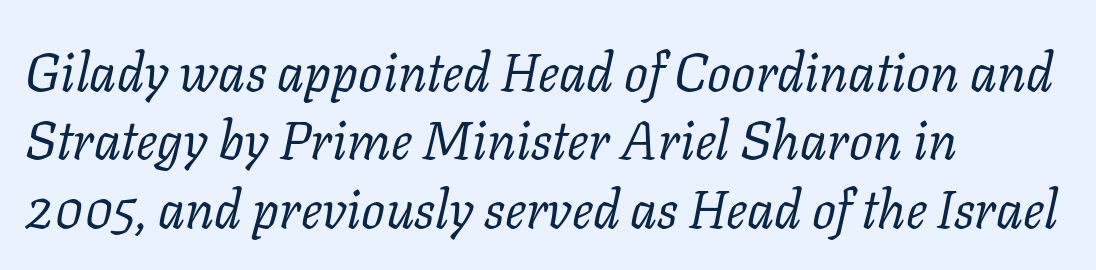
The image shows 53 px regular-weight serif type, italic (leaning right); set left-aligned, normal line spacing (1.29x), normal letter spacing, not underlined; low stroke contrast and a medium x-height.
